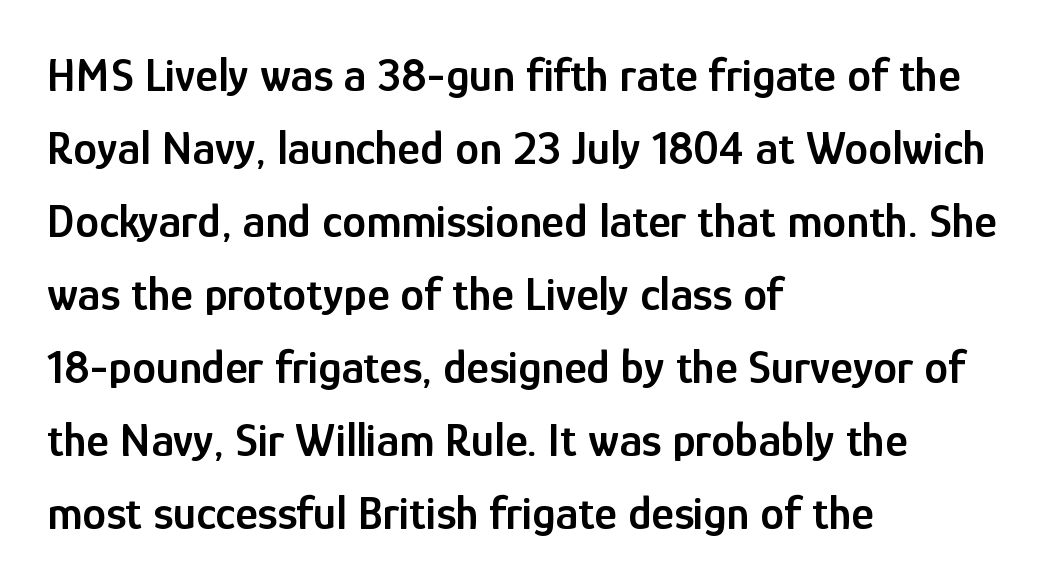
{"serif": "no", "italic": "no", "bold": "semi", "weight": "semibold", "width": "condensed", "stroke_contrast": "low", "x_height": "medium", "monospaced": "no", "underline": "no", "align": "left", "line_spacing": "normal", "line_spacing_ratio": 1.52, "letter_spacing": "normal", "letter_spacing_em": 0.0, "glyph_px": 48}
